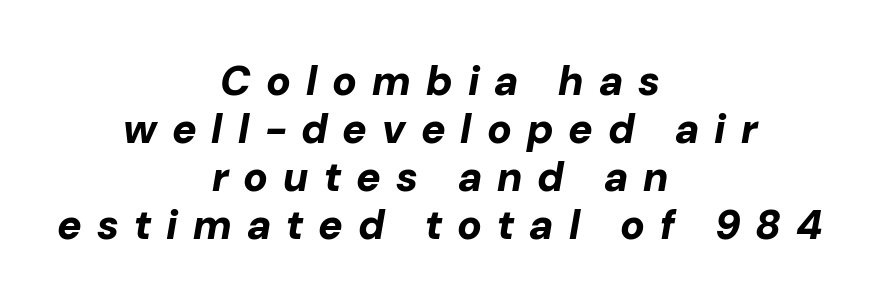
A typesetter would call this proportional, since set widths differ per character. Letters rest on an invisible, unmarked baseline. Is the block centered? Yes — each line is placed symmetrically about the middle. How are the letters spaced? Widely, with obvious added tracking. The letters are bold, with thick, heavy strokes. Italic? Definitely — the glyphs are oblique.
